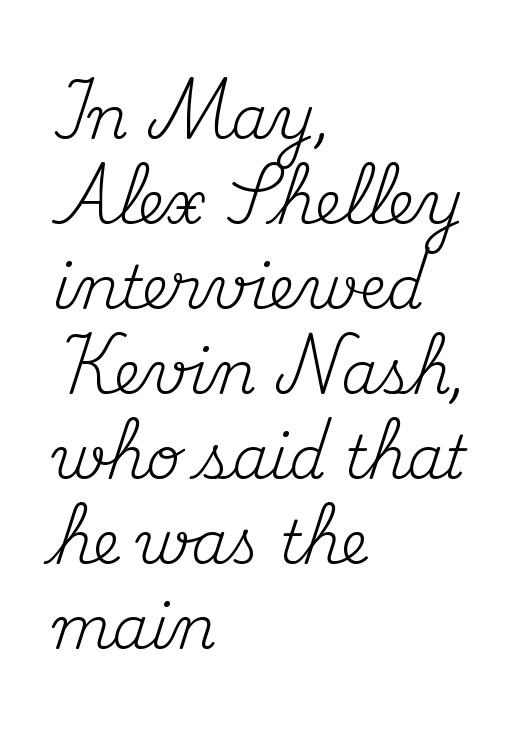
The image shows 59 px regular-weight serif type; set left-aligned, normal line spacing (1.44x), normal letter spacing, not underlined; medium stroke contrast and a small x-height.
